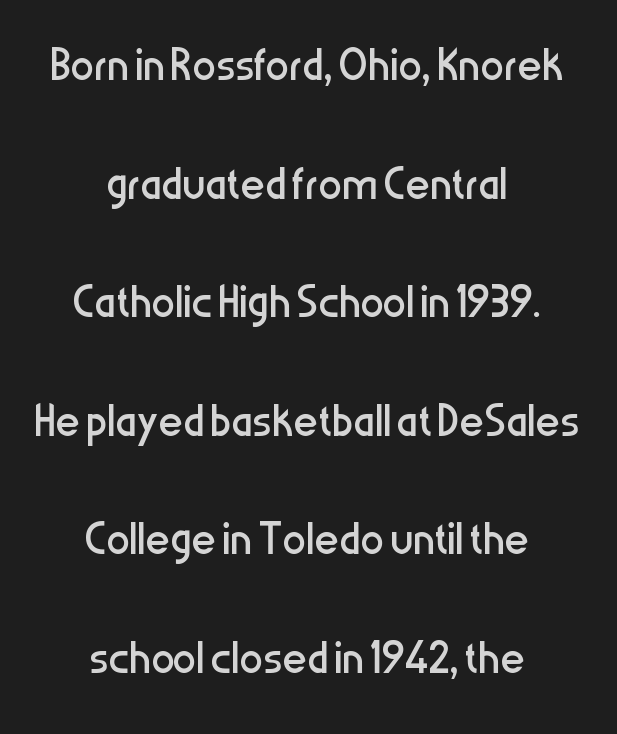
{"serif": "no", "italic": "no", "bold": "no", "weight": "regular", "width": "condensed", "stroke_contrast": "low", "x_height": "medium", "monospaced": "no", "underline": "no", "align": "center", "line_spacing": "loose", "line_spacing_ratio": 2.01, "letter_spacing": "normal", "letter_spacing_em": 0.0, "glyph_px": 59}
